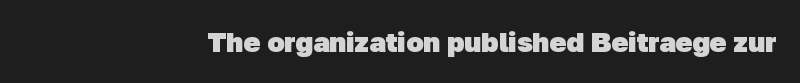
{"serif": "no", "bold": "yes", "weight": "heavy", "width": "normal", "stroke_contrast": "low", "x_height": "medium", "monospaced": "no", "underline": "no", "letter_spacing": "normal", "letter_spacing_em": 0.0, "glyph_px": 28}
